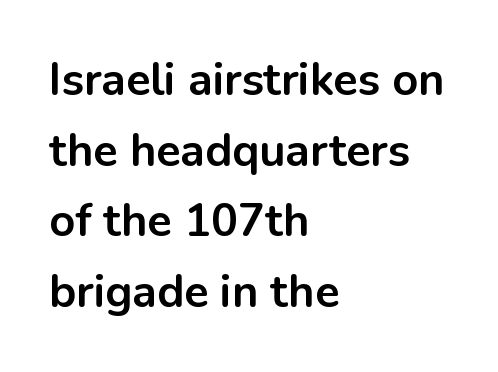
Q: Is the text bold? A: Yes.
Q: Is the text italic (slanted)? A: No, it is upright.
Q: Is the typeface a serif or a sans-serif typeface? A: Sans-serif.
Q: Is the text underlined? A: No.
Q: How is the paragraph aligned? A: Left-aligned.
Q: Is the spacing between letters normal or unusually wide? A: Normal.
Q: Is the spacing between lines tight, normal or loose? A: Normal.
Q: Width (condensed, normal, or wide)? A: Normal.
Q: Stroke contrast? A: Low.
Q: x-height? A: Medium.
Q: Monospaced? A: No.
